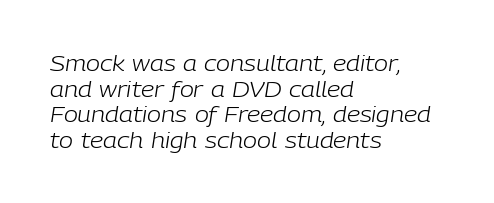
{"italic": "yes", "lean": "right", "slant_degrees": 9, "bold": "no", "underline": "no", "align": "left", "line_spacing_ratio": 1.22, "letter_spacing": "normal", "letter_spacing_em": 0.0, "glyph_px": 21}
